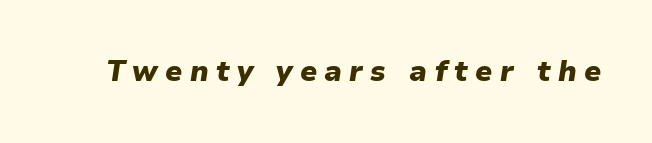
The image shows 29 px heavy type, italic (leaning right); set unusually wide letter spacing (+0.25 em), not underlined; low stroke contrast and a medium x-height.
